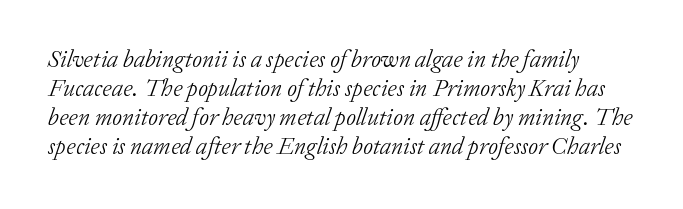
The image shows 24 px text type, italic (leaning right); set line spacing 1.21x, normal letter spacing, not underlined.
